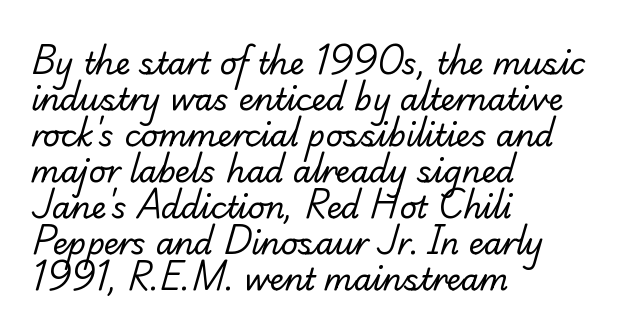
Q: Is the text bold? A: No.
Q: Is the typeface a serif or a sans-serif typeface? A: Serif.
Q: Is the text underlined? A: No.
Q: How is the paragraph aligned? A: Left-aligned.
Q: Is the spacing between letters normal or unusually wide? A: Normal.
Q: Width (condensed, normal, or wide)? A: Normal.
Q: Stroke contrast? A: Low.
Q: x-height? A: Small.
Q: Monospaced? A: No.
